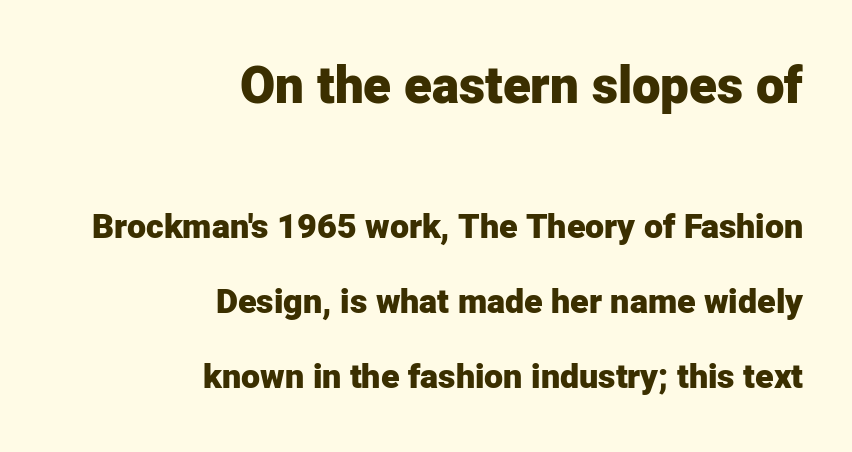
{"serif": "no", "italic": "no", "bold": "yes", "weight": "heavy", "width": "normal", "stroke_contrast": "low", "x_height": "medium", "monospaced": "no", "underline": "no", "align": "right", "line_spacing": "loose", "line_spacing_ratio": 2.2, "letter_spacing": "normal", "letter_spacing_em": 0.0, "larger_block": "first", "size_ratio": 1.5, "glyph_px": 51}
